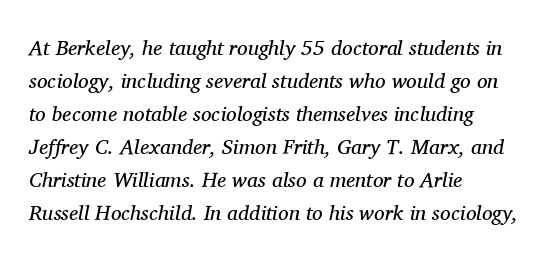
Compared with ordinary roman type, these characters are visibly tilted. The passage shown has conventional tracking throughout. The vertical gap from one line to the next is medium. The words here are not underlined. The letterforms sit at book weight or below. If you drew a ruler down the left edge, every line would touch it.
